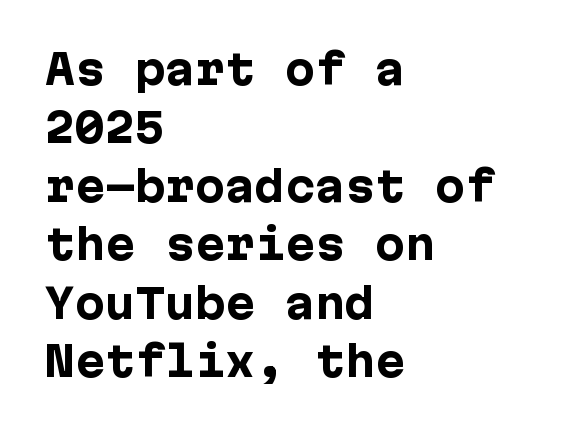
The image shows 40 px heavy sans-serif type, upright; set left-aligned, normal line spacing (1.46x), normal letter spacing, not underlined; low stroke contrast and a medium x-height.
